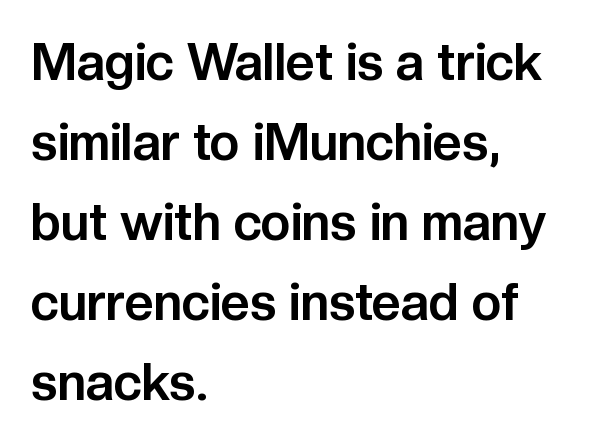
{"serif": "no", "italic": "no", "bold": "yes", "weight": "bold", "width": "normal", "stroke_contrast": "low", "x_height": "medium", "monospaced": "no", "underline": "no", "align": "left", "line_spacing": "normal", "line_spacing_ratio": 1.57, "letter_spacing": "normal", "letter_spacing_em": 0.0, "glyph_px": 51}
